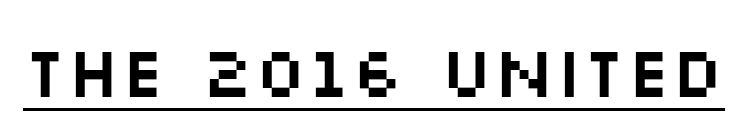
Q: Is the text italic (slanted)? A: No, it is upright.
Q: Is the typeface a serif or a sans-serif typeface? A: Sans-serif.
Q: Is the text underlined? A: Yes.
Q: Is the spacing between letters normal or unusually wide? A: Normal.
Q: Width (condensed, normal, or wide)? A: Wide.
Q: Stroke contrast? A: Medium.
Q: x-height? A: Large.
Q: Monospaced? A: No.
